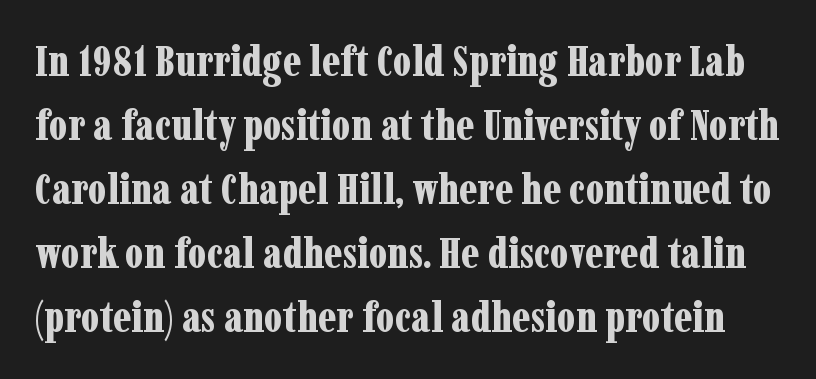
The image shows 43 px bold, condensed serif type, upright; set normal line spacing (1.49x), normal letter spacing, not underlined; low stroke contrast and a medium x-height.
